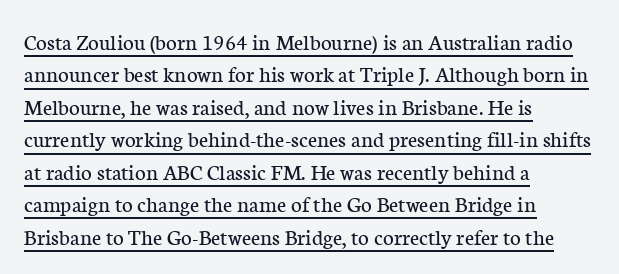
Does extra space separate the letters? No, they use regular spacing. This is underlined copy, the kind a proofreader might mark for attention. Is the block centered? No — it sits flush against the left margin. Style check: upright. Regular leading.
